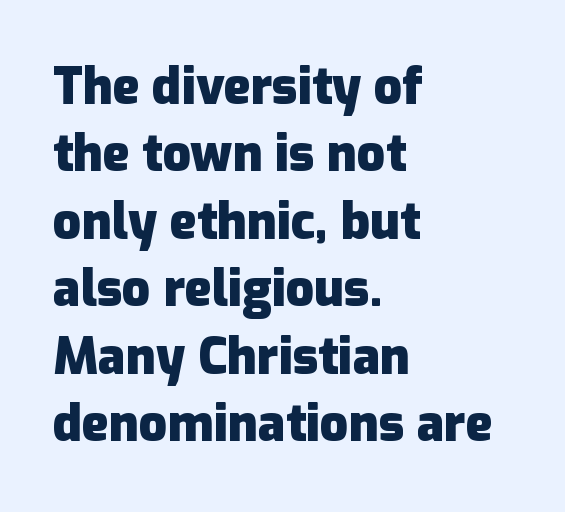
Q: Is the text bold? A: Yes.
Q: Is the text italic (slanted)? A: No, it is upright.
Q: Is the typeface a serif or a sans-serif typeface? A: Sans-serif.
Q: Is the text underlined? A: No.
Q: How is the paragraph aligned? A: Left-aligned.
Q: Is the spacing between letters normal or unusually wide? A: Normal.
Q: Is the spacing between lines tight, normal or loose? A: Normal.
Q: Width (condensed, normal, or wide)? A: Normal.
Q: Stroke contrast? A: Low.
Q: x-height? A: Medium.
Q: Monospaced? A: No.
